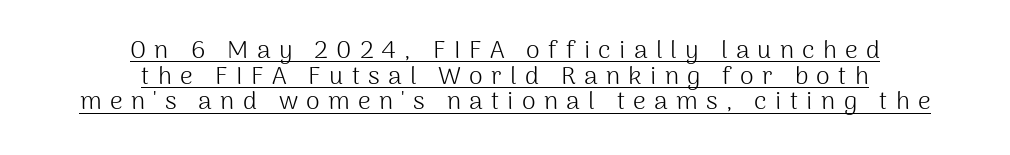
Q: Is the text bold? A: No.
Q: Is the text italic (slanted)? A: No, it is upright.
Q: Is the text underlined? A: Yes.
Q: How is the paragraph aligned? A: Centered.
Q: Is the spacing between letters normal or unusually wide? A: Unusually wide.
Q: Is the spacing between lines tight, normal or loose? A: Tight.
